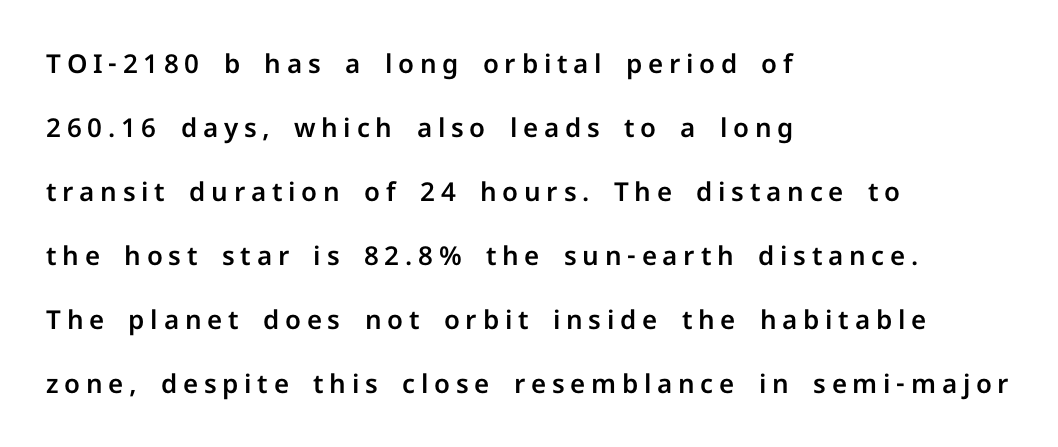
The image shows 26 px text type, upright; set left-aligned, loose line spacing (2.46x), unusually wide letter spacing (+0.22 em), not underlined.
